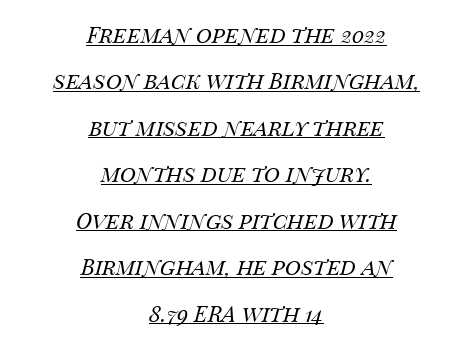
Teacher's note: observe the equal gaps on both sides — that is centered alignment. Posture: slanted. The vertical gap from one line to the next is large. Somebody hit Ctrl+U on this one — the words are underlined.
